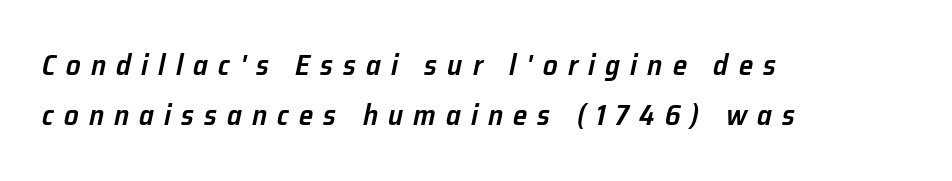
{"italic": "yes", "lean": "right", "slant_degrees": 12, "bold": "semi", "weight": "semibold", "width": "normal", "stroke_contrast": "low", "x_height": "medium", "monospaced": "no", "underline": "no", "align": "left", "line_spacing_ratio": 1.74, "letter_spacing": "wide", "letter_spacing_em": 0.35, "glyph_px": 29}
